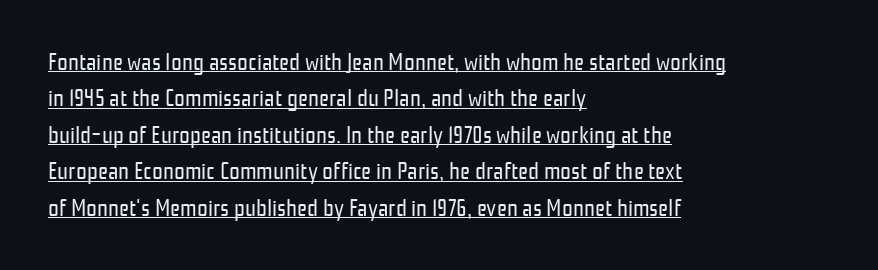
Q: Is the text bold? A: No.
Q: Is the text italic (slanted)? A: No, it is upright.
Q: Is the text underlined? A: Yes.
Q: How is the paragraph aligned? A: Left-aligned.
Q: Is the spacing between letters normal or unusually wide? A: Normal.
Q: Is the spacing between lines tight, normal or loose? A: Normal.
